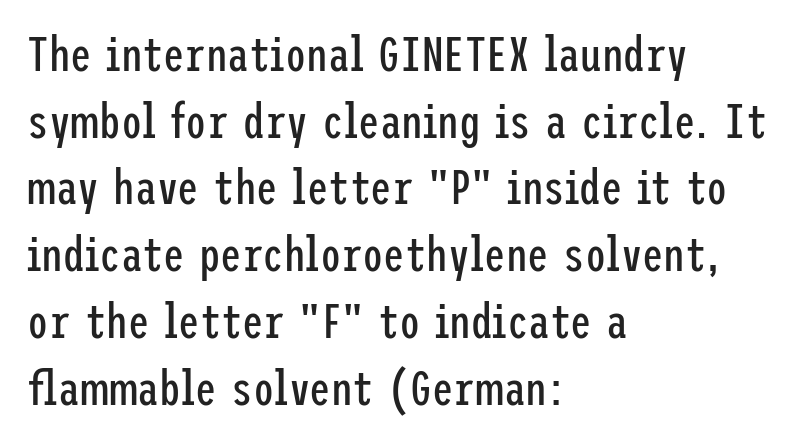
The leading is moderate, giving the passage an even texture. Line beginnings align vertically; line endings do not. The font sits on the lighter half of the weight spectrum, regular included. Nothing unusual about the tracking: characters are spaced as the font intends. Check the space under the baseline: it is left empty.
